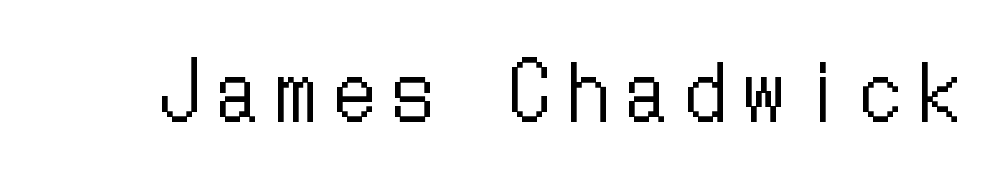
Q: Is the text bold? A: No.
Q: Is the text italic (slanted)? A: No, it is upright.
Q: Is the text underlined? A: No.
Q: Is the spacing between letters normal or unusually wide? A: Unusually wide.
Q: Width (condensed, normal, or wide)? A: Condensed.
Q: Stroke contrast? A: Low.
Q: x-height? A: Medium.
